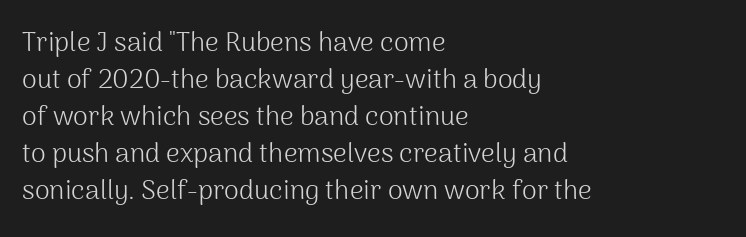
Reading down the block, your eye returns to a fixed left position each line. Tall strokes in this sample are plumb rather than angled. The rendering uses a moderate line-height, typical for paragraphs. This is not heavy type; no bold has been used. Any mark beneath the type? The region is blank. Each word holds together tightly as a unit, with standard inter-letter gaps.
